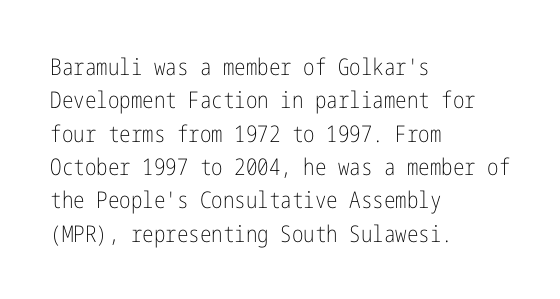
{"italic": "no", "bold": "no", "underline": "no", "align": "left", "line_spacing": "normal", "line_spacing_ratio": 1.45, "letter_spacing": "normal", "letter_spacing_em": 0.0, "glyph_px": 23}
